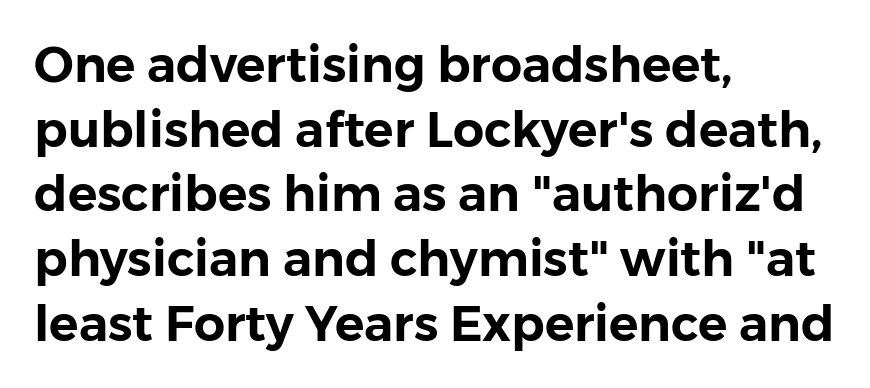
{"serif": "no", "italic": "no", "width": "normal", "stroke_contrast": "low", "x_height": "medium", "monospaced": "no", "underline": "no", "align": "left", "line_spacing": "normal", "line_spacing_ratio": 1.32, "letter_spacing": "normal", "letter_spacing_em": 0.0, "glyph_px": 49}
